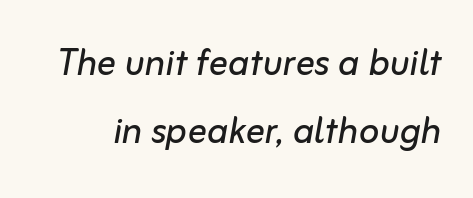
These lines keep a tight, regular rhythm from letter to letter. Horizontal bands of white between lines are of average thickness. An italicized treatment has been applied to the whole sample. No letter is thick-stroked: the sample isn't bold. Think of a printed novel: that variable character pitch is what you see here.
